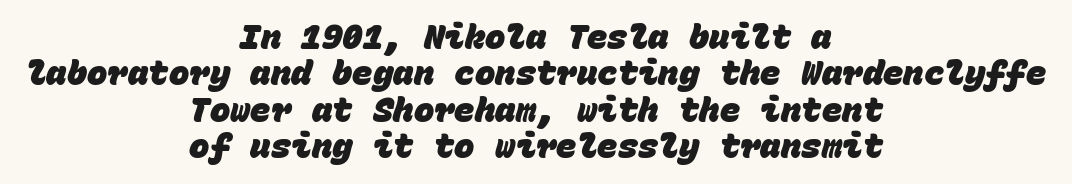
The image shows 34 px heavy sans-serif type, monospaced; set centered, tight line spacing (1.07x), normal letter spacing, not underlined; low stroke contrast and a large x-height.
